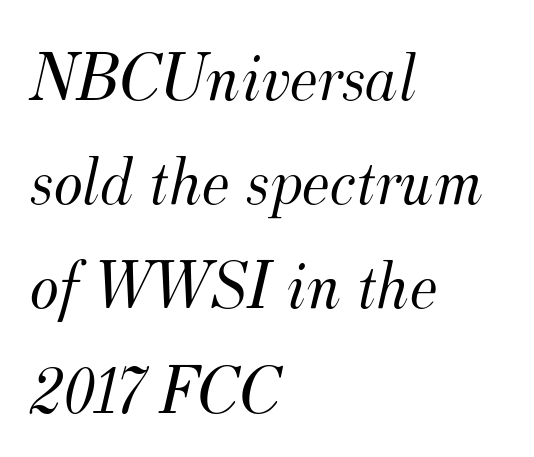
The image shows 69 px light serif type, italic (leaning right); set left-aligned, normal line spacing (1.51x), normal letter spacing, not underlined; medium stroke contrast and a small x-height.
